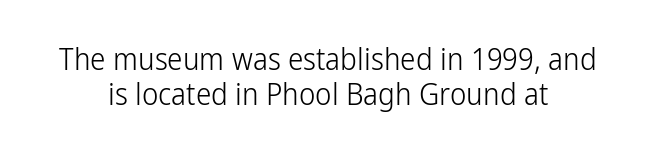
{"serif": "no", "italic": "no", "bold": "no", "weight": "light", "width": "condensed", "stroke_contrast": "low", "x_height": "medium", "monospaced": "no", "underline": "no", "align": "center", "line_spacing": "tight", "line_spacing_ratio": 1.12, "letter_spacing": "normal", "letter_spacing_em": 0.0, "glyph_px": 31}
